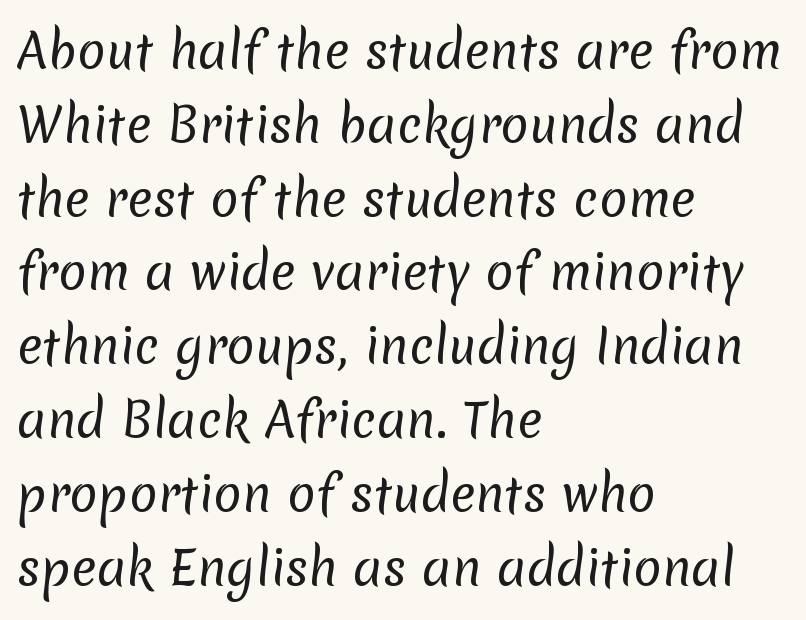
The image shows 47 px regular-weight sans-serif type; set left-aligned, normal line spacing (1.57x), normal letter spacing, not underlined; low stroke contrast and a medium x-height.
